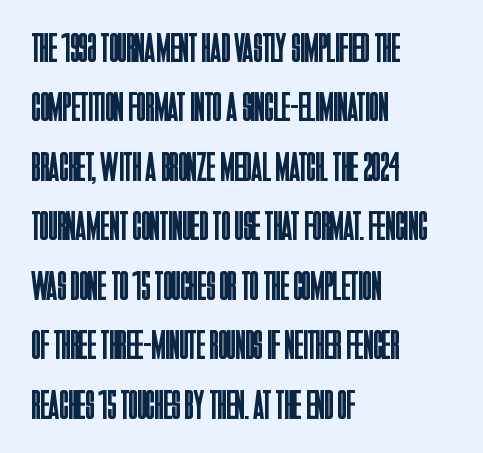
{"serif": "no", "italic": "no", "bold": "no", "weight": "regular", "width": "condensed", "stroke_contrast": "low", "x_height": "large", "monospaced": "no", "underline": "no", "align": "left", "line_spacing": "normal", "line_spacing_ratio": 1.45, "letter_spacing": "normal", "letter_spacing_em": 0.0, "glyph_px": 41}
